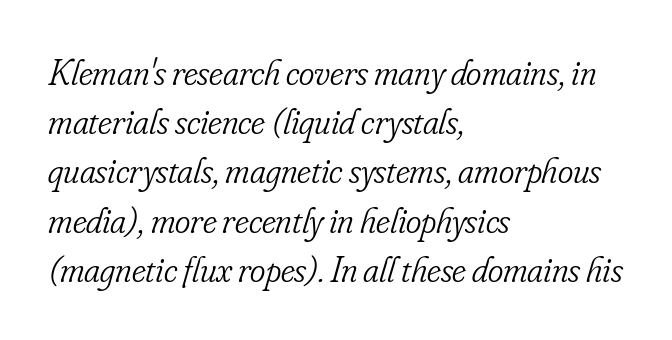
Q: Is the text bold? A: No.
Q: Is the text italic (slanted)? A: Yes, it leans right by about 16 degrees.
Q: Is the typeface a serif or a sans-serif typeface? A: Serif.
Q: Is the text underlined? A: No.
Q: How is the paragraph aligned? A: Left-aligned.
Q: Is the spacing between letters normal or unusually wide? A: Normal.
Q: Is the spacing between lines tight, normal or loose? A: Normal.
Q: Width (condensed, normal, or wide)? A: Condensed.
Q: Stroke contrast? A: Low.
Q: x-height? A: Small.
Q: Monospaced? A: No.
